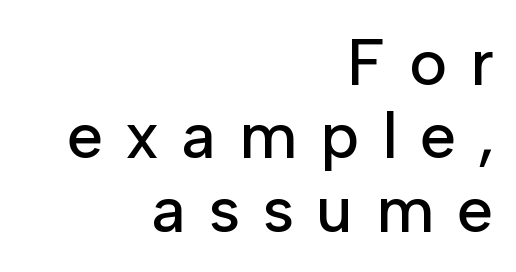
{"serif": "no", "italic": "no", "width": "normal", "stroke_contrast": "low", "x_height": "medium", "monospaced": "no", "underline": "no", "align": "right", "line_spacing": "tight", "line_spacing_ratio": 1.13, "letter_spacing": "wide", "letter_spacing_em": 0.36, "glyph_px": 65}
